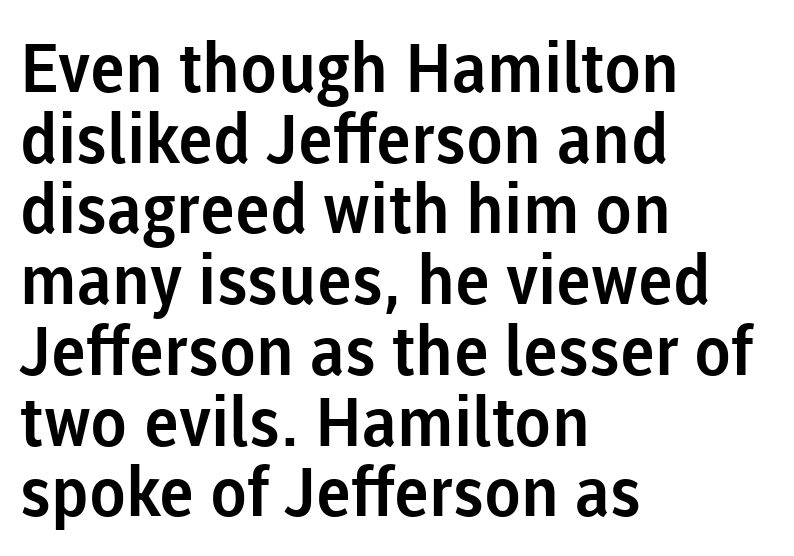
{"serif": "no", "italic": "no", "width": "normal", "stroke_contrast": "low", "x_height": "medium", "monospaced": "no", "underline": "no", "align": "left", "line_spacing": "tight", "line_spacing_ratio": 1.04, "letter_spacing": "normal", "letter_spacing_em": 0.0, "glyph_px": 68}
